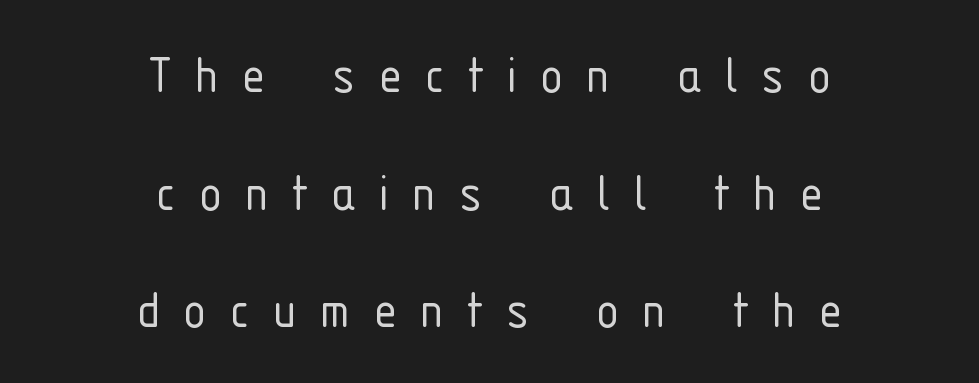
The image shows 58 px light, condensed sans-serif type, upright; set centered, loose line spacing (2.03x), unusually wide letter spacing (+0.4 em), not underlined; low stroke contrast and a medium x-height.
